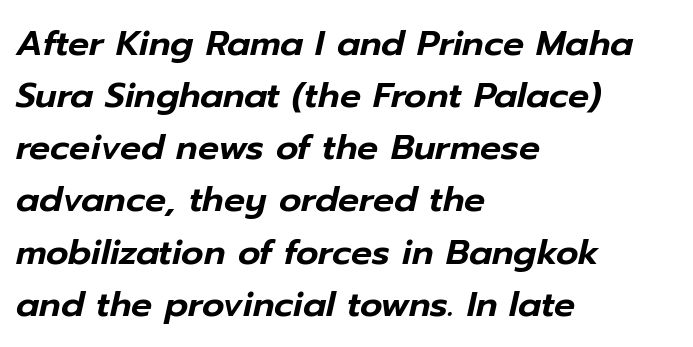
The image shows 35 px text type, italic (leaning right); set left-aligned, normal line spacing (1.49x), normal letter spacing, not underlined; low stroke contrast and a medium x-height.
